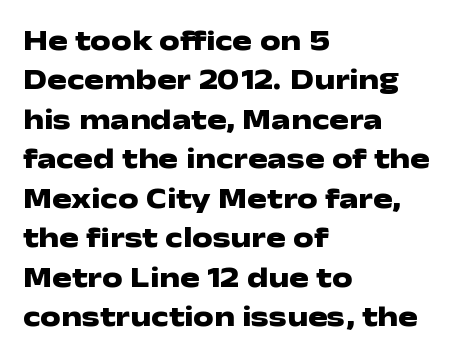
The image shows 29 px heavy, wide sans-serif type, upright; set left-aligned, normal line spacing (1.36x), normal letter spacing, not underlined; low stroke contrast and a medium x-height.
